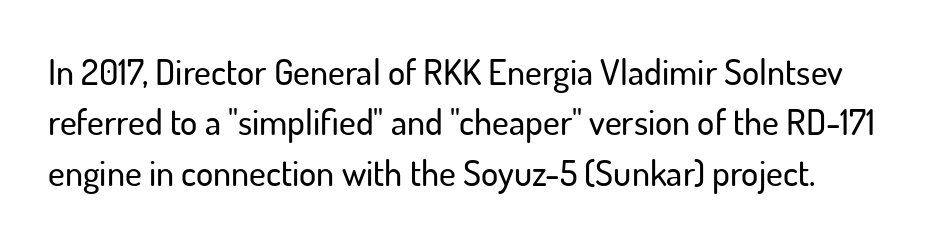
The image shows 36 px sans-serif type, upright; set normal line spacing (1.4x), normal letter spacing, not underlined; low stroke contrast and a small x-height.
